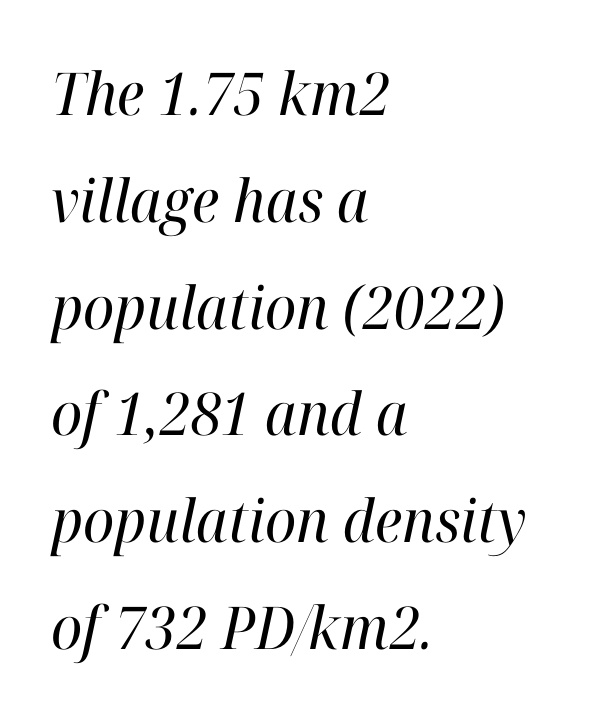
Nobody touched the tracking dial on this one. The foot of each line stays bare and open. The compositor pushed each line to the left boundary. The face used here is seriffed, in the tradition of book romans. You can tell it's italic because the verticals aren't actually vertical.
